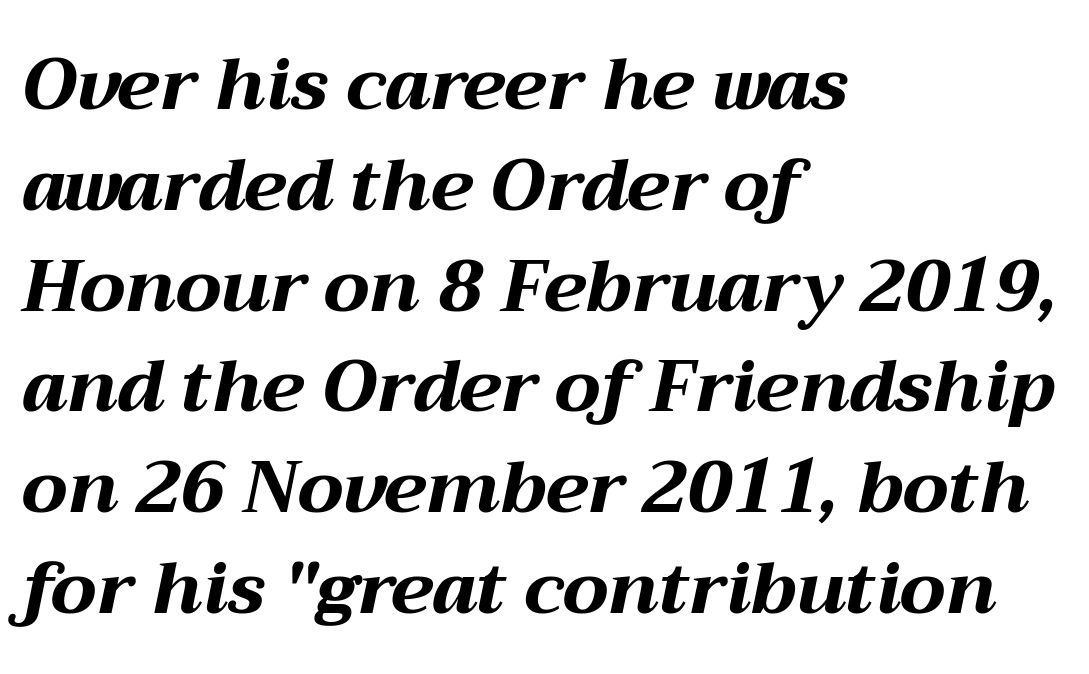
Q: Is the text bold? A: Yes.
Q: Is the text italic (slanted)? A: Yes, it leans right by about 12 degrees.
Q: Is the text underlined? A: No.
Q: How is the paragraph aligned? A: Left-aligned.
Q: Is the spacing between letters normal or unusually wide? A: Normal.
Q: Is the spacing between lines tight, normal or loose? A: Normal.
Q: Width (condensed, normal, or wide)? A: Wide.
Q: Stroke contrast? A: Medium.
Q: x-height? A: Medium.
Q: Monospaced? A: No.
